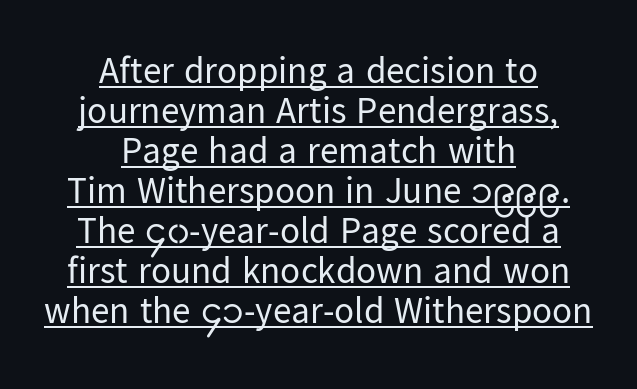
This sample has the flowing, uneven cadence of proportional lettering. Short and long lines alike share a common midpoint. This is the regular roman posture of the typeface. Nobody touched the tracking dial on this one. Very little white space separates one row of letters from the next.
